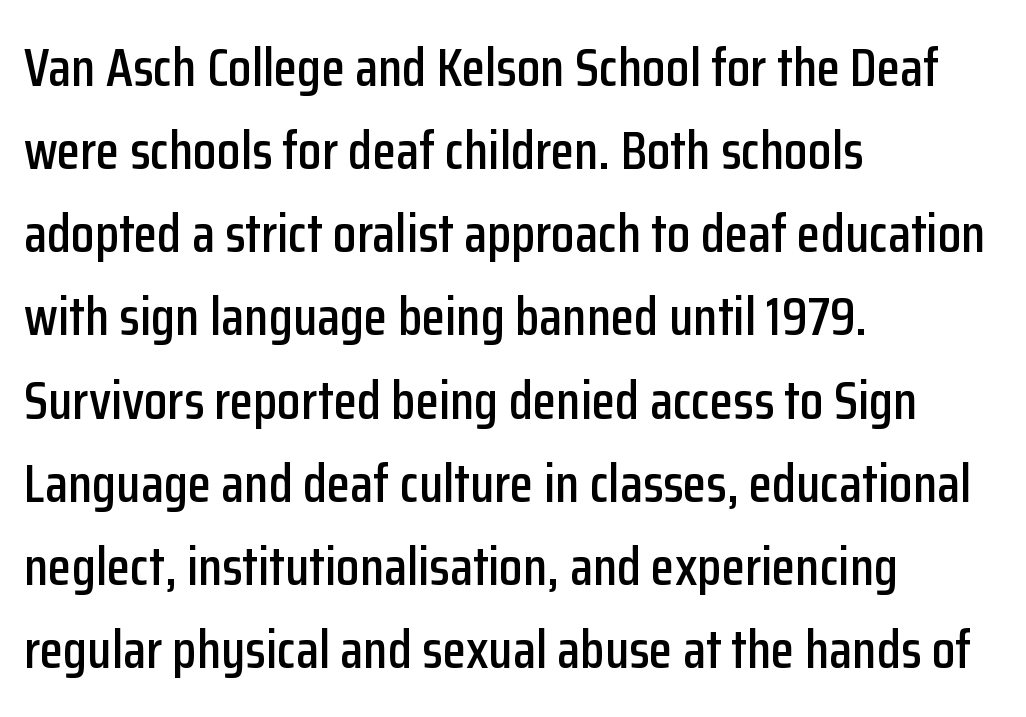
Q: Is the text italic (slanted)? A: No, it is upright.
Q: Is the typeface a serif or a sans-serif typeface? A: Sans-serif.
Q: Is the text underlined? A: No.
Q: How is the paragraph aligned? A: Left-aligned.
Q: Is the spacing between letters normal or unusually wide? A: Normal.
Q: Is the spacing between lines tight, normal or loose? A: Normal.
Q: Width (condensed, normal, or wide)? A: Condensed.
Q: Stroke contrast? A: Low.
Q: x-height? A: Medium.
Q: Monospaced? A: No.
